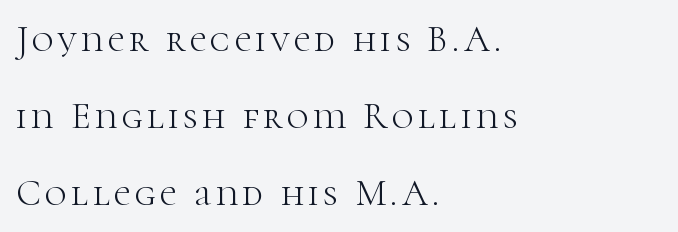
{"serif": "yes", "italic": "no", "bold": "no", "weight": "light", "width": "normal", "stroke_contrast": "high", "x_height": "medium", "monospaced": "no", "underline": "no", "align": "left", "line_spacing": "loose", "line_spacing_ratio": 2.08, "glyph_px": 37}
